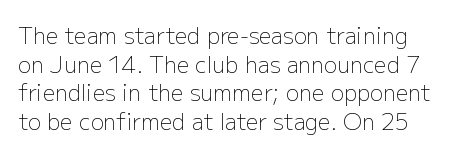
Q: Is the text bold? A: No.
Q: Is the text italic (slanted)? A: No, it is upright.
Q: Is the text underlined? A: No.
Q: Is the spacing between letters normal or unusually wide? A: Normal.
Q: Is the spacing between lines tight, normal or loose? A: Normal.
